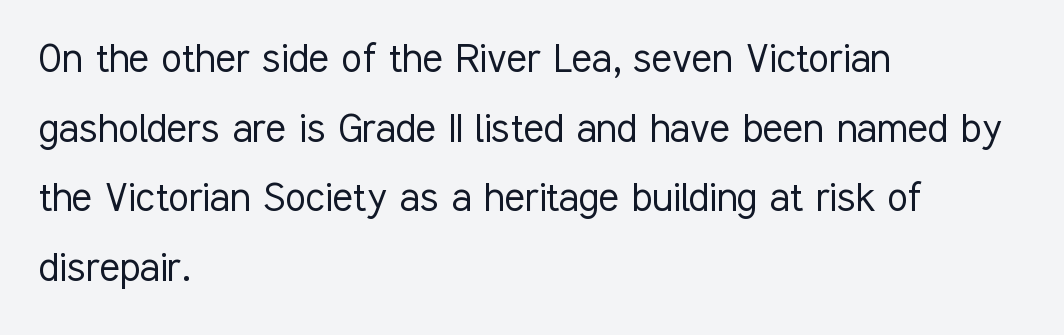
Is there any slant? The stems are plumb. Letters rest on an invisible, unmarked baseline. Tracking value appears to be zero — textbook default spacing. Which margin do the lines hug? The left one — the right edge is uneven.
